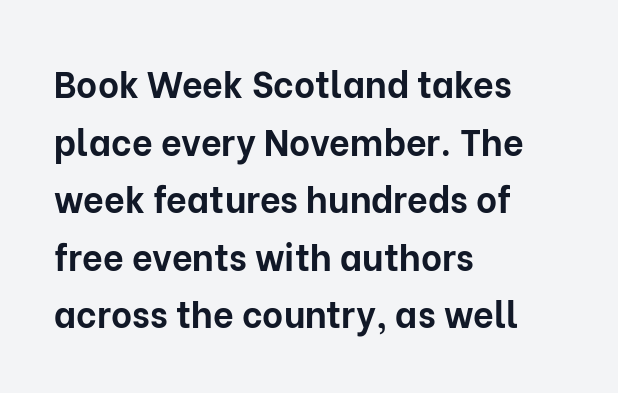
Q: Is the text bold? A: Yes.
Q: Is the text italic (slanted)? A: No, it is upright.
Q: Is the typeface a serif or a sans-serif typeface? A: Sans-serif.
Q: Is the text underlined? A: No.
Q: How is the paragraph aligned? A: Left-aligned.
Q: Is the spacing between letters normal or unusually wide? A: Normal.
Q: Is the spacing between lines tight, normal or loose? A: Normal.
Q: Width (condensed, normal, or wide)? A: Normal.
Q: Stroke contrast? A: Low.
Q: x-height? A: Medium.
Q: Monospaced? A: No.
